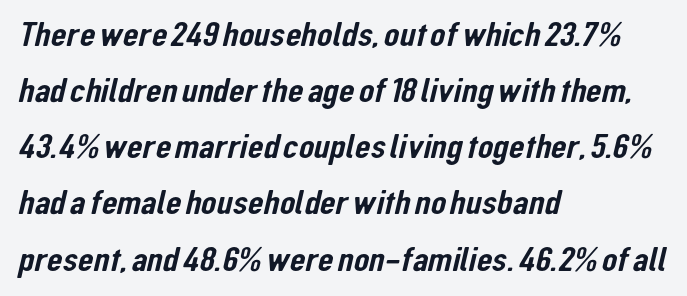
The image shows 36 px condensed sans-serif type; set left-aligned, normal line spacing (1.56x), normal letter spacing, not underlined; low stroke contrast and a medium x-height.
